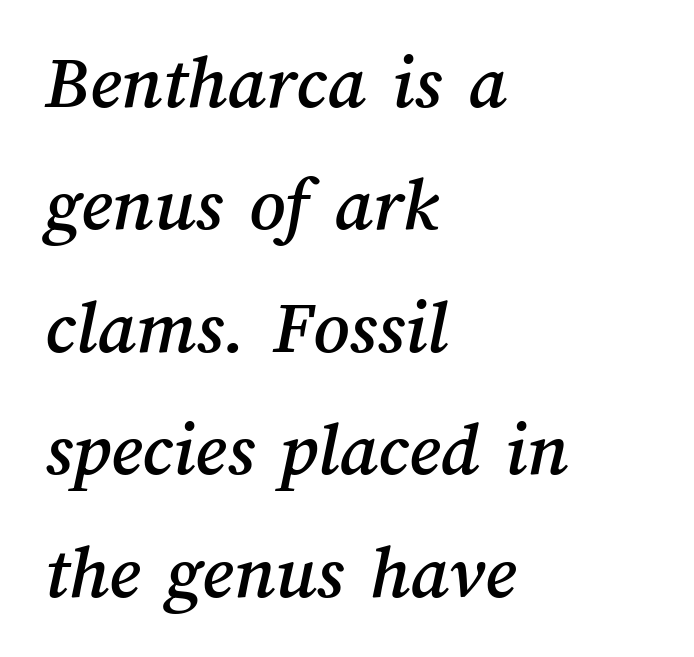
Is the letter spacing exaggerated? No — it looks like the ordinary default. Teacher's note: observe the even left margin — that is flush-left alignment. Do the characters align in a grid? No, the font is proportional. Students, observe: this is what conventionally led text looks like. The space directly below the letters is spotless.
